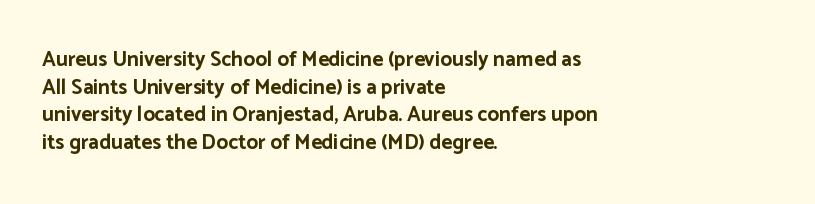
{"italic": "no", "bold": "yes", "underline": "no", "align": "left", "line_spacing": "normal", "line_spacing_ratio": 1.32, "letter_spacing": "normal", "letter_spacing_em": 0.0, "glyph_px": 21}
